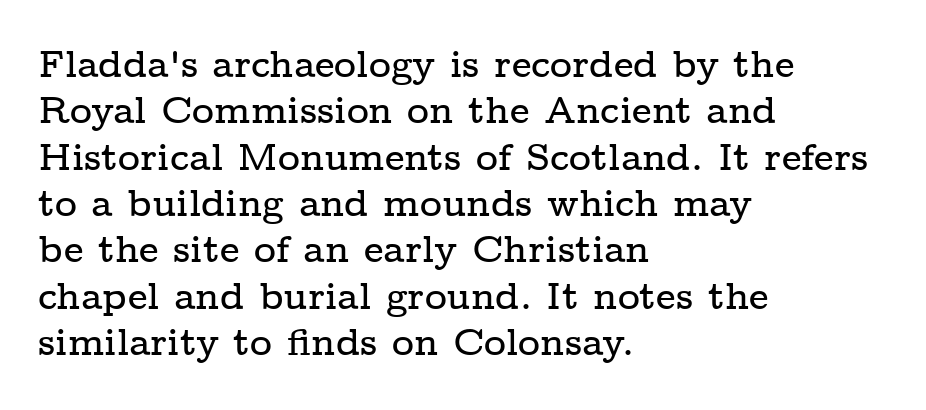
Is this a fixed-width face? No — the glyphs have proportional, varying widths. The rag falls on the right side of this text block. No extra tracking has been applied to these lines. Italic? Not at all — the glyphs are vertical. Look at the bottom of the vertical strokes: they flare into serifs here.
